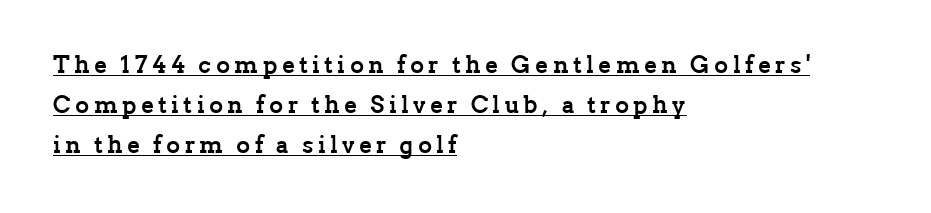
Q: Is the text bold? A: Yes.
Q: Is the text italic (slanted)? A: No, it is upright.
Q: Is the text underlined? A: Yes.
Q: How is the paragraph aligned? A: Left-aligned.
Q: Is the spacing between lines tight, normal or loose? A: Normal.
